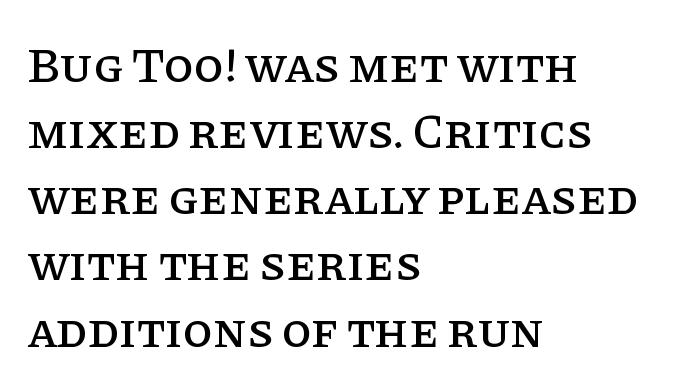
The gap between lines stays unmarked. You can tell it's not italic because the verticals are truly vertical. Look at the tracking — it's just the regular setting, nothing added. A normal amount of white space separates one row of letters from the next. The paragraph shown leans on its left margin.
